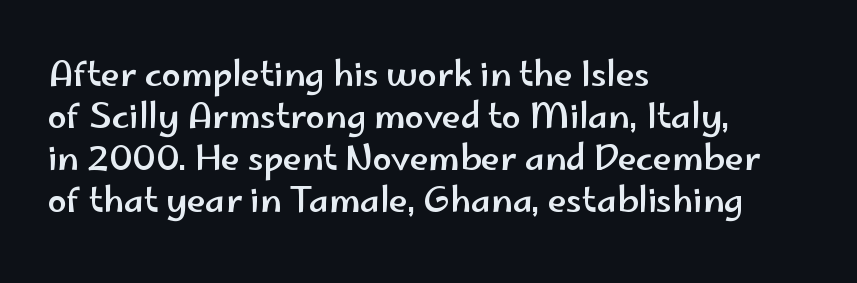
The passage shown is not underscored anywhere. The letters carry no serifs — their stems end cleanly without finishing strokes. Glyph-to-glyph distance matches everyday printed text. Does the copy run flush right? No — it runs flush left.
